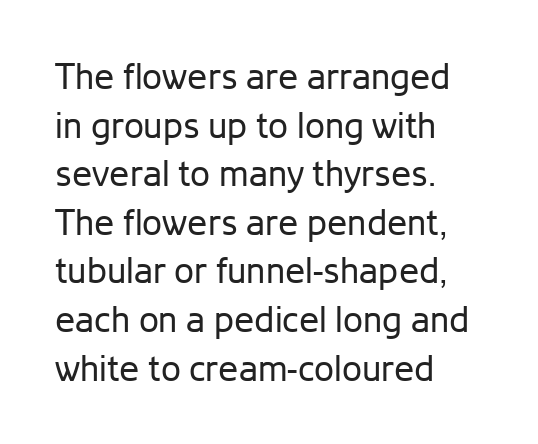
{"serif": "no", "italic": "no", "bold": "no", "weight": "regular", "width": "normal", "stroke_contrast": "low", "x_height": "medium", "monospaced": "no", "underline": "no", "align": "left", "line_spacing": "normal", "line_spacing_ratio": 1.35, "letter_spacing": "normal", "letter_spacing_em": 0.0, "glyph_px": 36}
